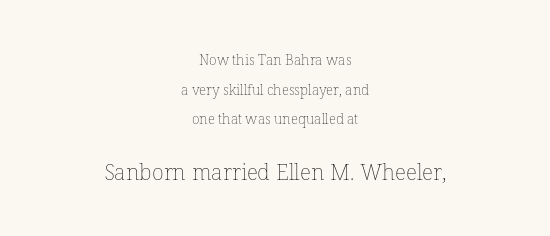
{"italic": "no", "bold": "no", "underline": "no", "align": "center", "line_spacing": "loose", "line_spacing_ratio": 2.12, "letter_spacing": "normal", "letter_spacing_em": 0.0, "larger_block": "second", "size_ratio": 1.57, "glyph_px": 22}
